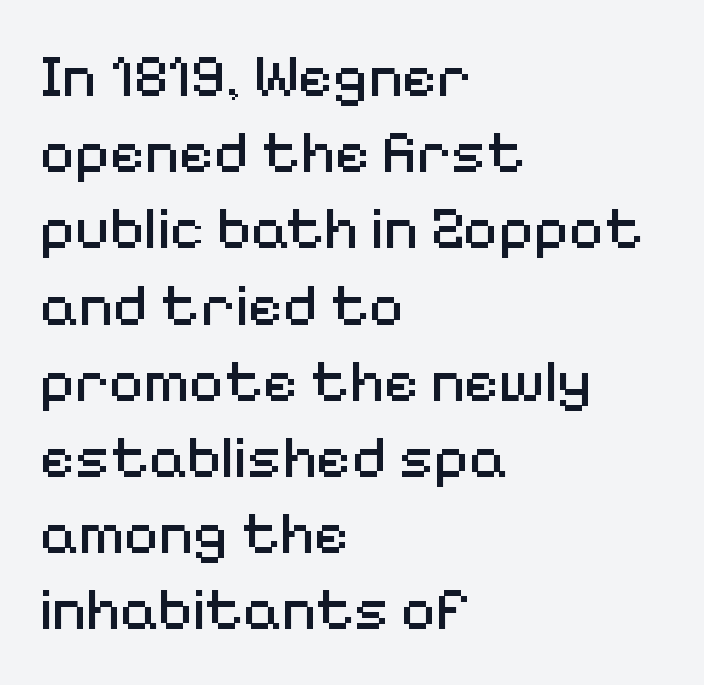
{"serif": "no", "italic": "no", "bold": "no", "weight": "regular", "width": "normal", "stroke_contrast": "medium", "x_height": "medium", "monospaced": "no", "underline": "no", "align": "left", "line_spacing": "normal", "line_spacing_ratio": 1.27, "letter_spacing": "normal", "letter_spacing_em": 0.0, "glyph_px": 60}
